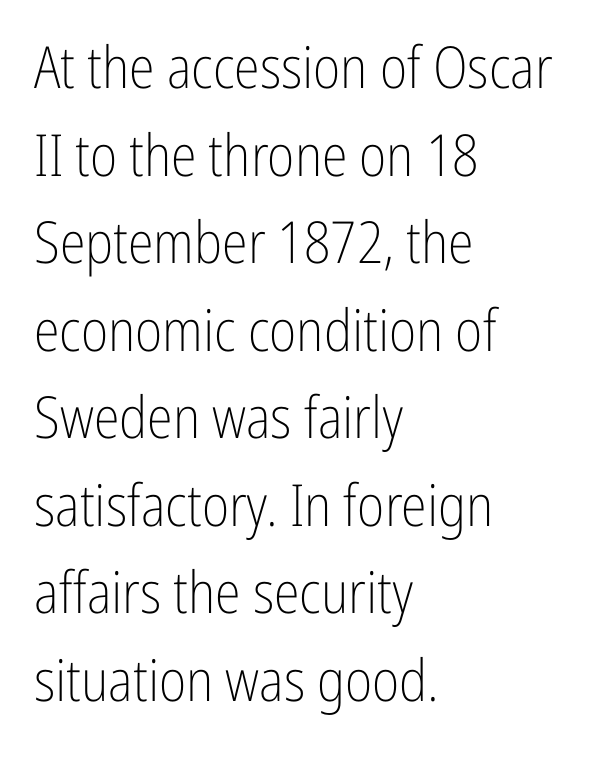
{"serif": "no", "italic": "no", "bold": "no", "weight": "light", "width": "condensed", "stroke_contrast": "low", "x_height": "medium", "monospaced": "no", "underline": "no", "align": "left", "line_spacing": "normal", "line_spacing_ratio": 1.51, "letter_spacing": "normal", "letter_spacing_em": 0.0, "glyph_px": 58}
